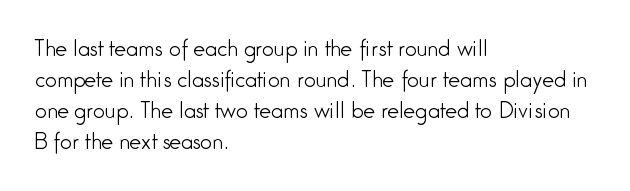
The image shows 21 px text type, upright; set left-aligned, normal line spacing (1.47x), normal letter spacing, not underlined.
